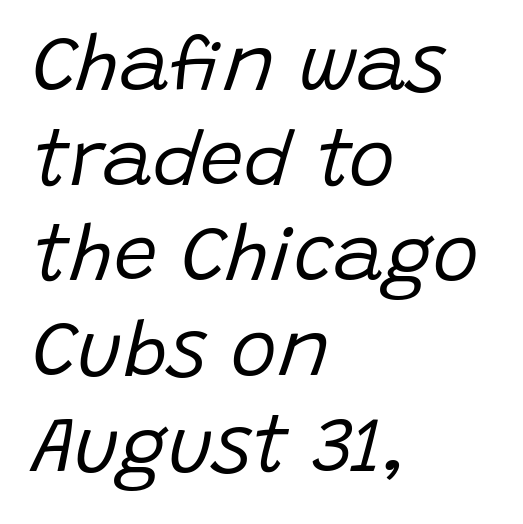
Q: Is the text bold? A: No.
Q: Is the text italic (slanted)? A: Yes, it leans right by about 15 degrees.
Q: Is the text underlined? A: No.
Q: How is the paragraph aligned? A: Left-aligned.
Q: Is the spacing between letters normal or unusually wide? A: Normal.
Q: Width (condensed, normal, or wide)? A: Normal.
Q: Stroke contrast? A: Low.
Q: x-height? A: Large.
Q: Monospaced? A: No.
